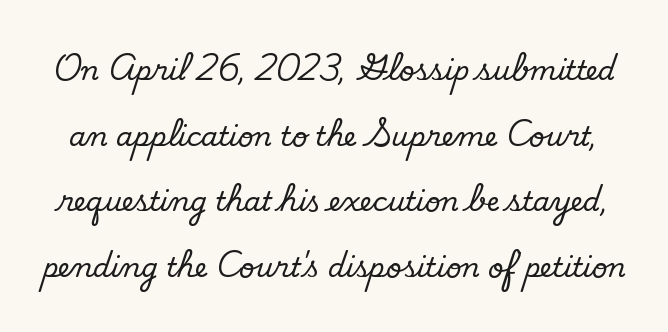
{"bold": "no", "underline": "no", "line_spacing": "loose", "line_spacing_ratio": 2.43, "letter_spacing": "normal", "letter_spacing_em": 0.0, "glyph_px": 27}
